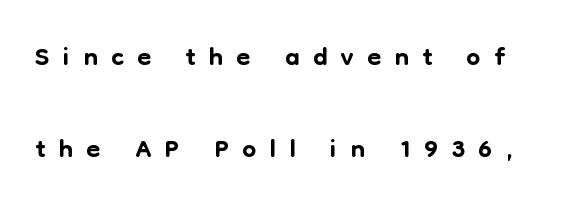
The image shows 40 px sans-serif type, upright; set loose line spacing (2.31x), unusually wide letter spacing (+0.33 em), not underlined; low stroke contrast and a medium x-height.
